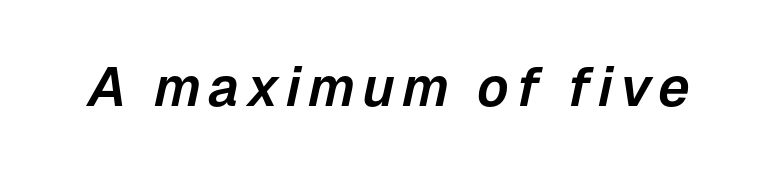
{"italic": "yes", "lean": "right", "slant_degrees": 12, "width": "normal", "stroke_contrast": "low", "x_height": "medium", "monospaced": "no", "underline": "no", "glyph_px": 55}
